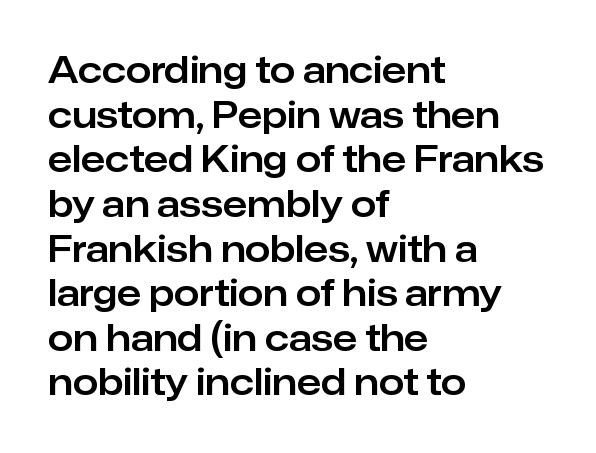
Q: Is the text italic (slanted)? A: No, it is upright.
Q: Is the typeface a serif or a sans-serif typeface? A: Sans-serif.
Q: Is the text underlined? A: No.
Q: How is the paragraph aligned? A: Left-aligned.
Q: Is the spacing between letters normal or unusually wide? A: Normal.
Q: Width (condensed, normal, or wide)? A: Normal.
Q: Stroke contrast? A: Low.
Q: x-height? A: Medium.
Q: Monospaced? A: No.
